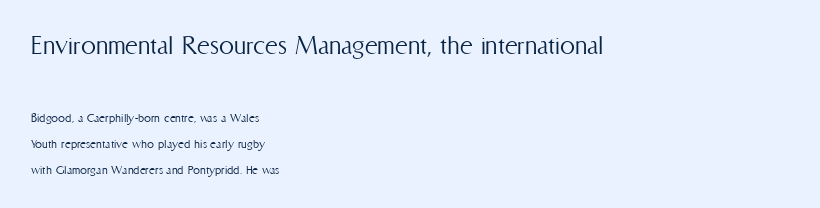
The image shows 30 px light, condensed type, upright; set left-aligned, line spacing 1.86x, normal letter spacing, not underlined; the first (top) block is 2.14x larger; medium stroke contrast and a medium x-height.
